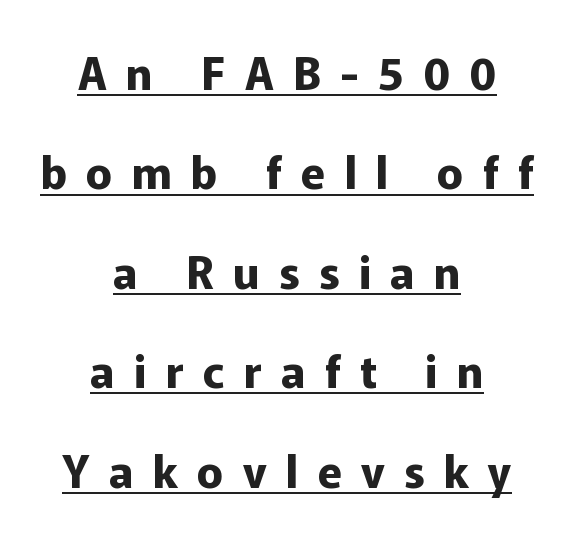
{"serif": "no", "italic": "no", "bold": "yes", "weight": "bold", "width": "normal", "stroke_contrast": "low", "x_height": "medium", "monospaced": "no", "underline": "yes", "align": "center", "line_spacing": "loose", "line_spacing_ratio": 2.26, "letter_spacing": "wide", "letter_spacing_em": 0.44, "glyph_px": 44}
